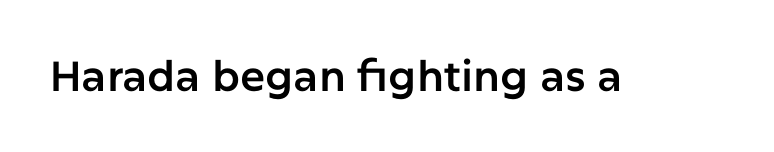
Q: Is the text italic (slanted)? A: No, it is upright.
Q: Is the typeface a serif or a sans-serif typeface? A: Sans-serif.
Q: Is the text underlined? A: No.
Q: Is the spacing between letters normal or unusually wide? A: Normal.
Q: Width (condensed, normal, or wide)? A: Normal.
Q: Stroke contrast? A: Low.
Q: x-height? A: Medium.
Q: Monospaced? A: No.
